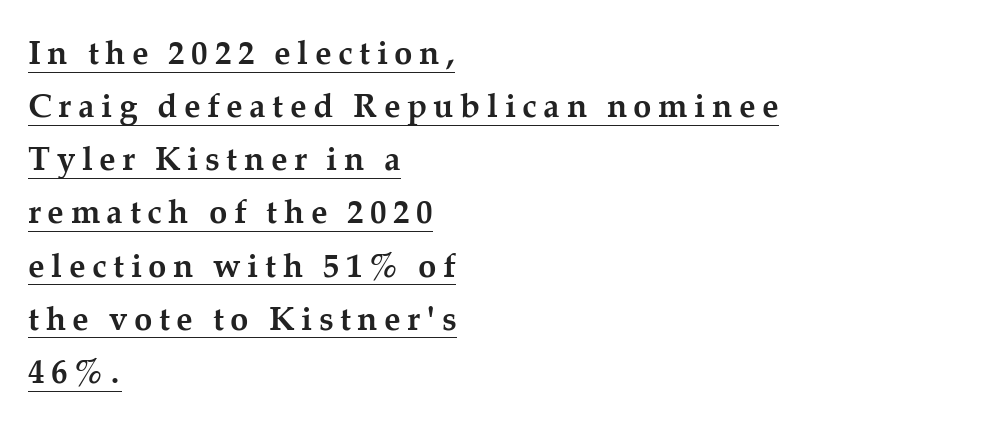
Q: Is the text bold? A: Yes.
Q: Is the text italic (slanted)? A: No, it is upright.
Q: Is the typeface a serif or a sans-serif typeface? A: Serif.
Q: Is the text underlined? A: Yes.
Q: How is the paragraph aligned? A: Left-aligned.
Q: Is the spacing between letters normal or unusually wide? A: Unusually wide.
Q: Is the spacing between lines tight, normal or loose? A: Normal.
Q: Width (condensed, normal, or wide)? A: Normal.
Q: Stroke contrast? A: Medium.
Q: x-height? A: Medium.
Q: Monospaced? A: No.
